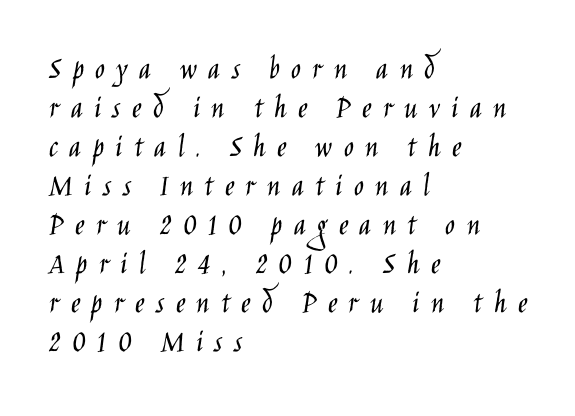
Q: Is the text bold? A: No.
Q: Is the text italic (slanted)? A: Yes.
Q: Is the typeface a serif or a sans-serif typeface? A: Sans-serif.
Q: Is the text underlined? A: No.
Q: How is the paragraph aligned? A: Left-aligned.
Q: Is the spacing between letters normal or unusually wide? A: Unusually wide.
Q: Width (condensed, normal, or wide)? A: Condensed.
Q: Stroke contrast? A: Low.
Q: x-height? A: Large.
Q: Monospaced? A: No.
